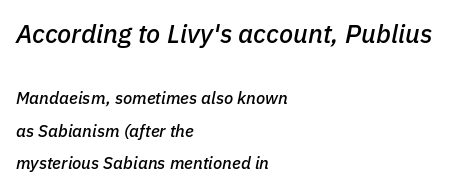
The image shows 26 px text type, italic (leaning right); set left-aligned, loose line spacing (1.91x), normal letter spacing, not underlined; the first (top) block is 1.53x larger.
